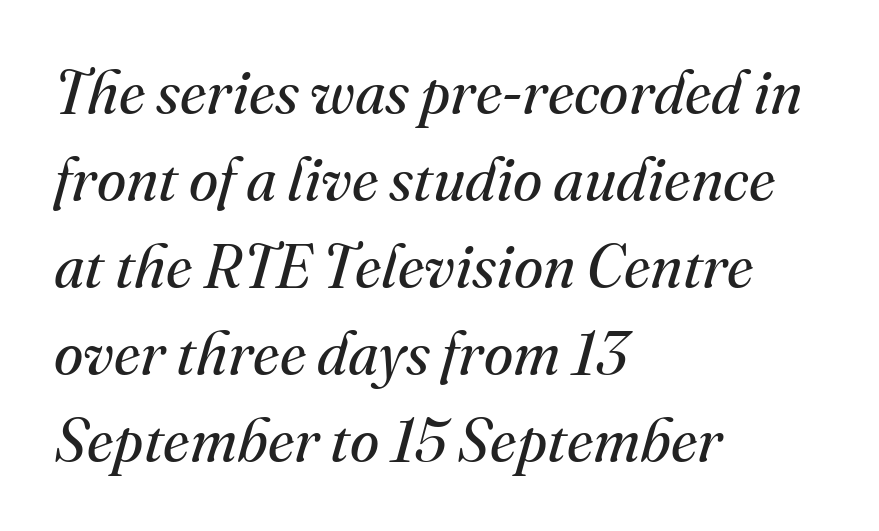
Counters stay open thanks to moderate or lighter strokes. Yep, that's italic — everything's leaning. Students, observe: this is what conventionally led text looks like. Leftover space on each line is placed entirely after the last word. The letters carry serifs — small finishing strokes at the ends of their stems. Glance below the letters and you will spot only blank space.
